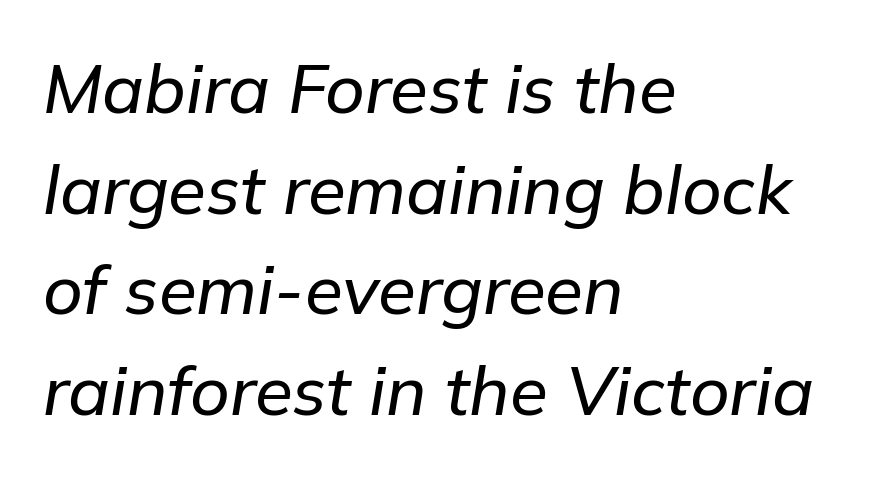
{"italic": "yes", "lean": "right", "slant_degrees": 9, "width": "normal", "stroke_contrast": "low", "x_height": "medium", "monospaced": "no", "underline": "no", "align": "left", "line_spacing": "normal", "line_spacing_ratio": 1.46, "letter_spacing": "normal", "letter_spacing_em": 0.0, "glyph_px": 69}
